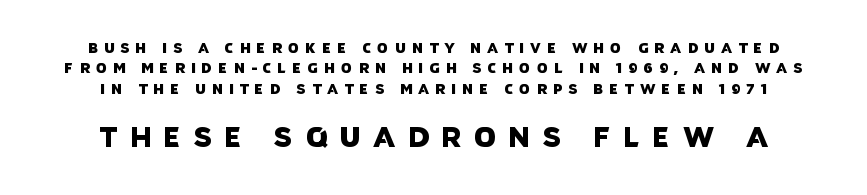
{"serif": "no", "width": "normal", "stroke_contrast": "low", "x_height": "large", "monospaced": "no", "underline": "no", "line_spacing": "normal", "line_spacing_ratio": 1.45, "letter_spacing": "wide", "letter_spacing_em": 0.43, "larger_block": "second", "size_ratio": 2.0, "glyph_px": 28}
